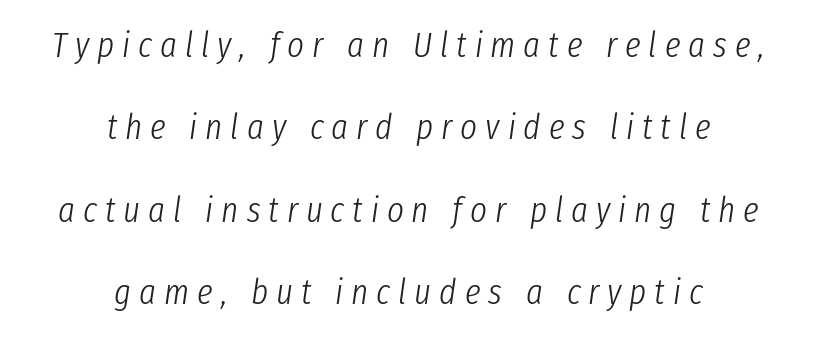
Q: Is the text bold? A: No.
Q: Is the text italic (slanted)? A: Yes, it leans right by about 8 degrees.
Q: Is the text underlined? A: No.
Q: How is the paragraph aligned? A: Centered.
Q: Is the spacing between letters normal or unusually wide? A: Unusually wide.
Q: Is the spacing between lines tight, normal or loose? A: Loose.
Q: Width (condensed, normal, or wide)? A: Condensed.
Q: Stroke contrast? A: Low.
Q: x-height? A: Medium.
Q: Monospaced? A: No.
